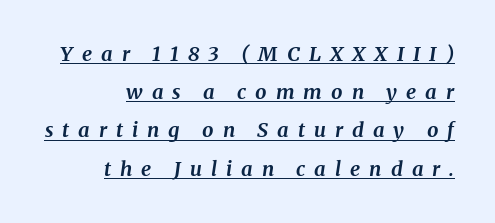
The image shows 20 px bold type, italic (leaning right); set right-aligned, loose line spacing (1.91x), unusually wide letter spacing (+0.45 em), underlined.
